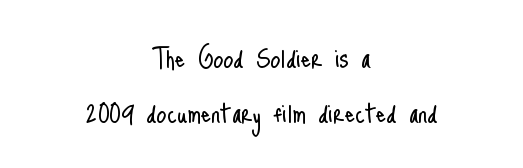
{"serif": "no", "italic": "no", "bold": "no", "weight": "light", "width": "condensed", "stroke_contrast": "low", "x_height": "small", "monospaced": "no", "underline": "no", "align": "center", "line_spacing_ratio": 1.71, "letter_spacing": "normal", "letter_spacing_em": 0.0, "glyph_px": 32}
